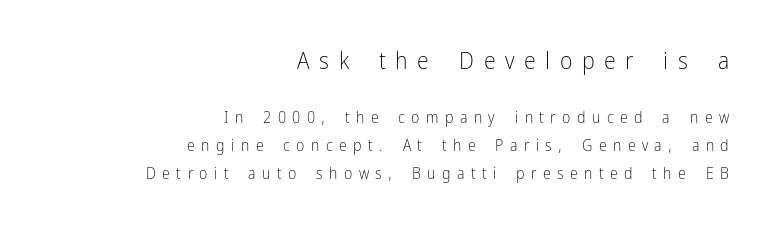
The image shows 24 px text type, upright; set right-aligned, line spacing 1.77x, unusually wide letter spacing (+0.4 em), not underlined; the first (top) block is 1.5x larger.
